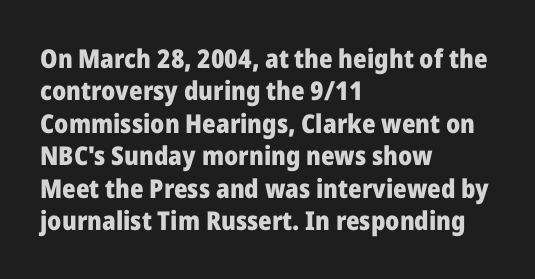
The image shows 26 px bold type, upright; set left-aligned, normal line spacing (1.25x), normal letter spacing, not underlined.
